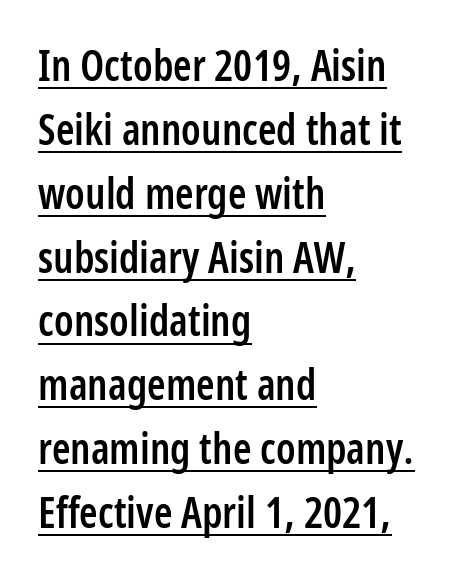
The image shows 42 px semibold, condensed sans-serif type, upright; set left-aligned, normal line spacing (1.52x), normal letter spacing, underlined; low stroke contrast and a medium x-height.
